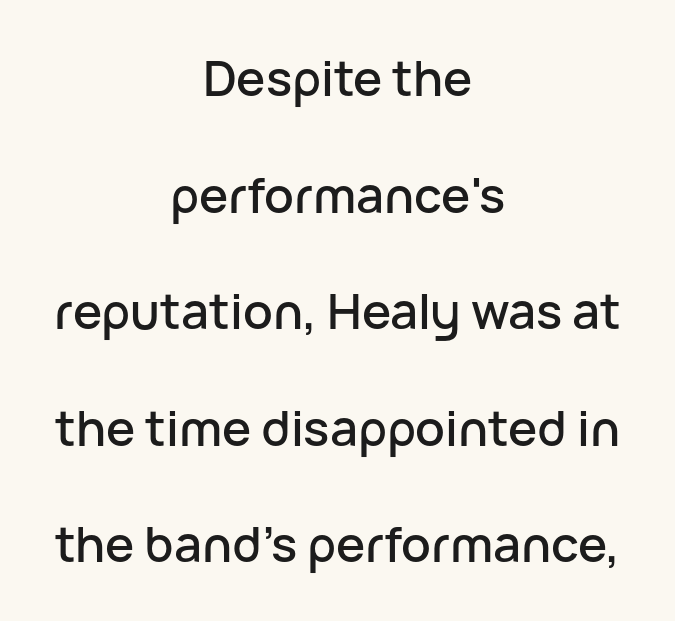
The space beneath each line is pristine and unruled. A typesetter would call this proportional, since set widths differ per character. Line starts and ends both wander, symmetrically. The text was rendered using a sans face with plain stroke endings. Does extra space separate the letters? No, they use regular spacing. The lines are spread far apart with generous leading.
